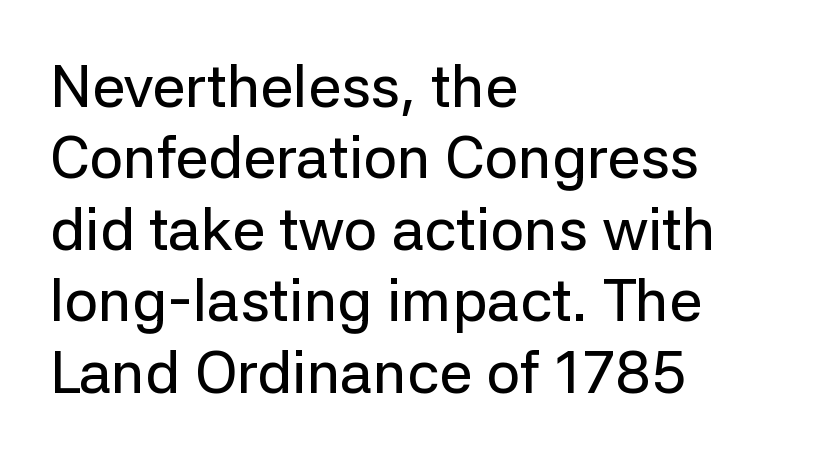
This sample uses an upright cut, with every glyph sitting square on the baseline. The rendering anchors every line to the left-hand side. Descenders hang freely into open space. These lines are rendered in a variable-pitch font.
